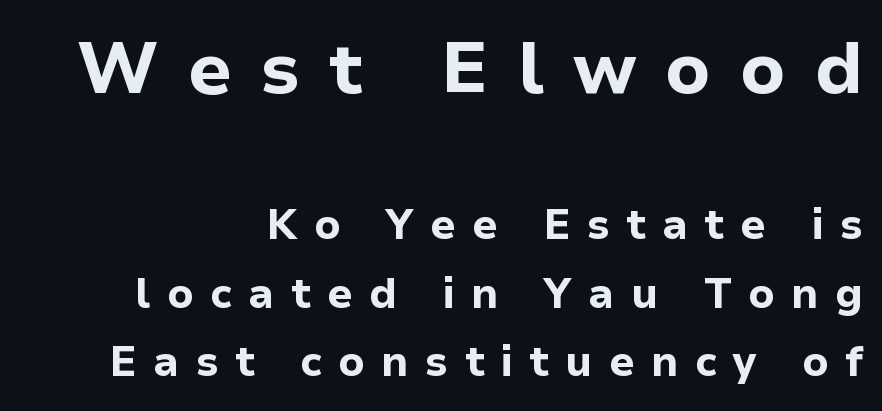
The typesetting leans heavy: a genuine bold. Successive baselines arrive at the customary interval. This sample uses a sans-serif face. Caption: upper text group enlarged, lower text group reduced. Tall strokes in this sample are plumb rather than angled.
